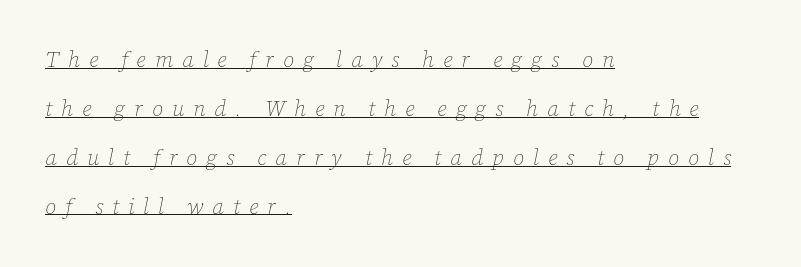
Q: Is the text bold? A: No.
Q: Is the text italic (slanted)? A: Yes, it leans right by about 12 degrees.
Q: Is the text underlined? A: Yes.
Q: How is the paragraph aligned? A: Left-aligned.
Q: Is the spacing between letters normal or unusually wide? A: Unusually wide.
Q: Is the spacing between lines tight, normal or loose? A: Loose.
